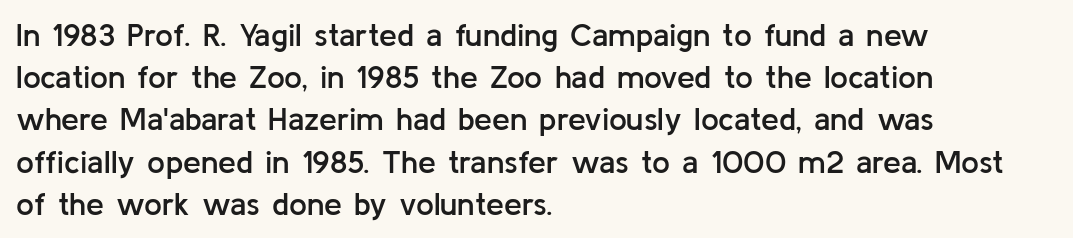
One glance says typical: line gaps are just what's usual. Nothing sits at the stroke ends, so this counts as sans-serif. Designer's note — italics off, roman on. The rendering uses natural spacing where letterforms have individual widths. Compared with typical body copy, the letter spacing here is the same. Moderately thickened strokes mark this as semibold type.
